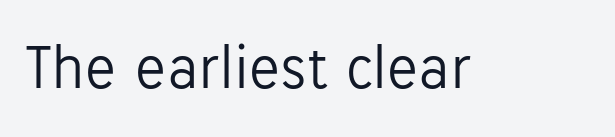
The image shows 63 px light sans-serif type, upright; set normal letter spacing, not underlined; low stroke contrast and a medium x-height.
